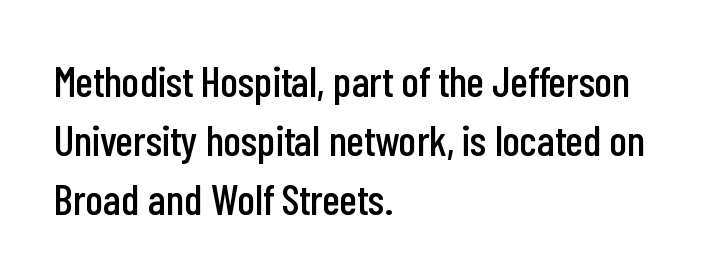
{"serif": "no", "italic": "no", "width": "condensed", "stroke_contrast": "low", "x_height": "medium", "monospaced": "no", "underline": "no", "align": "left", "line_spacing": "normal", "line_spacing_ratio": 1.37, "letter_spacing": "normal", "letter_spacing_em": 0.0, "glyph_px": 43}
